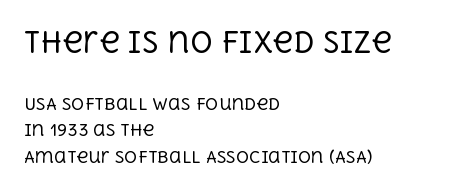
{"serif": "yes", "italic": "no", "bold": "no", "weight": "regular", "width": "normal", "x_height": "large", "monospaced": "no", "underline": "no", "align": "left", "line_spacing": "normal", "line_spacing_ratio": 1.66, "letter_spacing": "normal", "letter_spacing_em": 0.0, "larger_block": "first", "size_ratio": 1.75, "glyph_px": 28}
